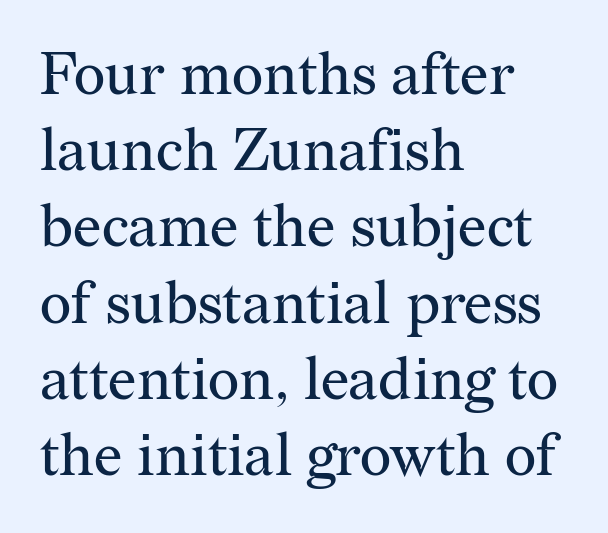
Q: Is the text bold? A: No.
Q: Is the text italic (slanted)? A: No, it is upright.
Q: Is the typeface a serif or a sans-serif typeface? A: Serif.
Q: Is the text underlined? A: No.
Q: How is the paragraph aligned? A: Left-aligned.
Q: Is the spacing between letters normal or unusually wide? A: Normal.
Q: Is the spacing between lines tight, normal or loose? A: Normal.
Q: Width (condensed, normal, or wide)? A: Normal.
Q: Stroke contrast? A: Medium.
Q: x-height? A: Medium.
Q: Monospaced? A: No.
